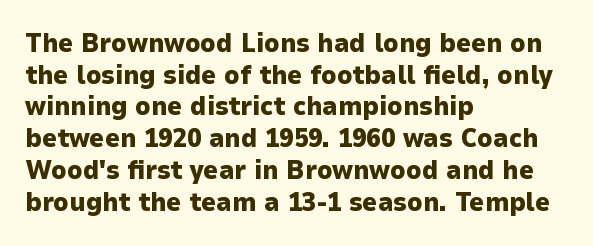
I'd describe the lettering as bold — thick and assertive. Words appear dense and cohesive because spacing is normal. Reading down the block, your eye returns to a fixed left position each line. The lettering holds an erect, upright posture throughout. Descender tails drop into unmarked territory.
